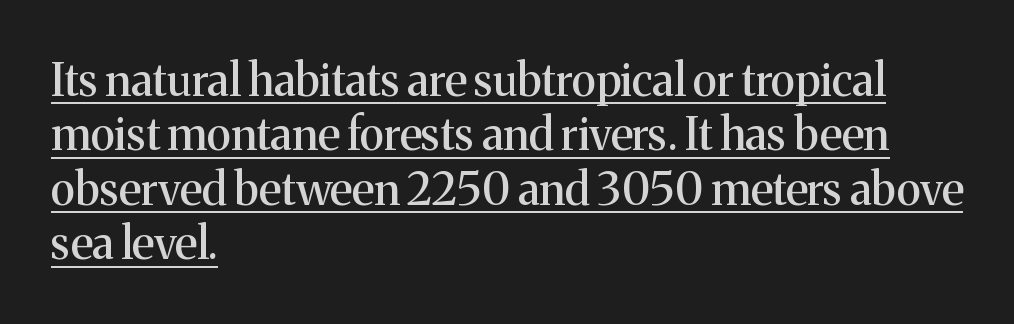
Q: Is the text italic (slanted)? A: No, it is upright.
Q: Is the typeface a serif or a sans-serif typeface? A: Serif.
Q: Is the text underlined? A: Yes.
Q: How is the paragraph aligned? A: Left-aligned.
Q: Is the spacing between letters normal or unusually wide? A: Normal.
Q: Width (condensed, normal, or wide)? A: Normal.
Q: Stroke contrast? A: Medium.
Q: x-height? A: Medium.
Q: Monospaced? A: No.
